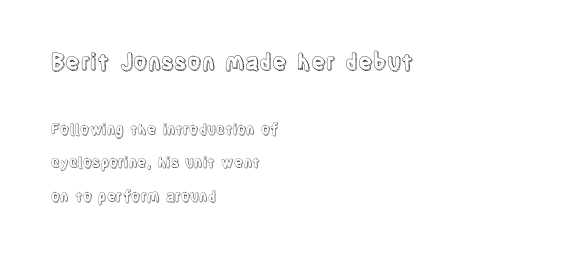
The image shows 22 px text type, upright; set left-aligned, loose line spacing (2.41x), normal letter spacing, not underlined; the first (top) block is 1.57x larger.
